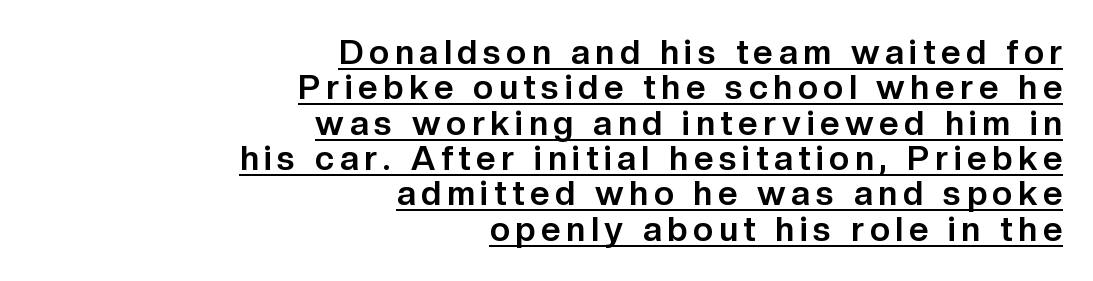
Q: Is the text bold? A: Yes.
Q: Is the text italic (slanted)? A: No, it is upright.
Q: Is the typeface a serif or a sans-serif typeface? A: Sans-serif.
Q: Is the text underlined? A: Yes.
Q: How is the paragraph aligned? A: Right-aligned.
Q: Is the spacing between lines tight, normal or loose? A: Tight.
Q: Width (condensed, normal, or wide)? A: Normal.
Q: Stroke contrast? A: Low.
Q: x-height? A: Medium.
Q: Monospaced? A: No.
